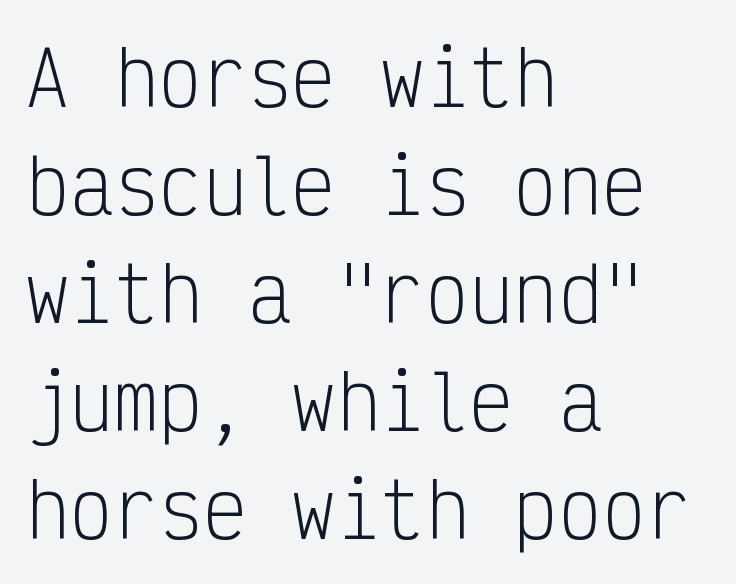
{"serif": "no", "italic": "no", "bold": "no", "weight": "light", "width": "condensed", "stroke_contrast": "low", "x_height": "medium", "monospaced": "yes", "underline": "no", "align": "left", "line_spacing": "normal", "line_spacing_ratio": 1.46, "letter_spacing": "normal", "letter_spacing_em": 0.0, "glyph_px": 74}
